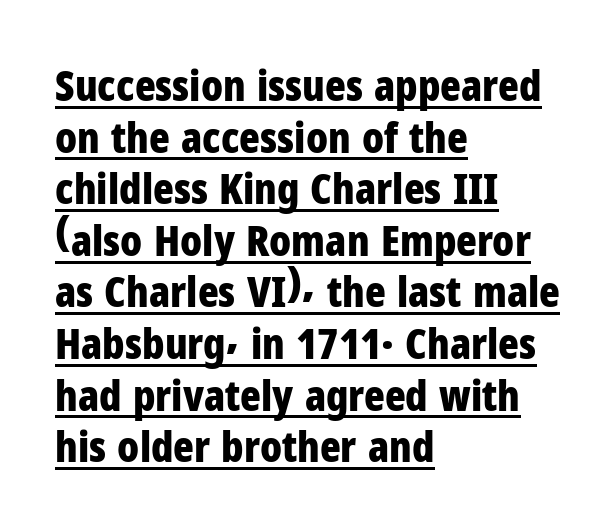
Is this a fixed-width face? No — the glyphs have proportional, varying widths. Looks like someone drew a line under every word here. The compositor pushed each line to the left boundary. Typographic density is high because the face is bold. This is sans-serif lettering, the kind often seen on screens and signage.
